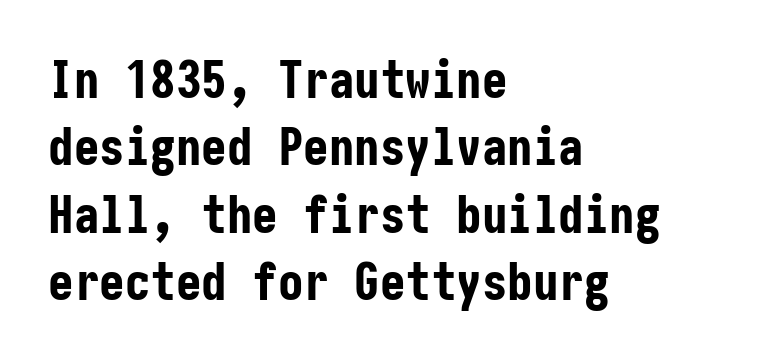
The image shows 51 px bold, condensed sans-serif type, upright; set left-aligned, normal line spacing (1.32x), normal letter spacing, not underlined; low stroke contrast and a medium x-height.
